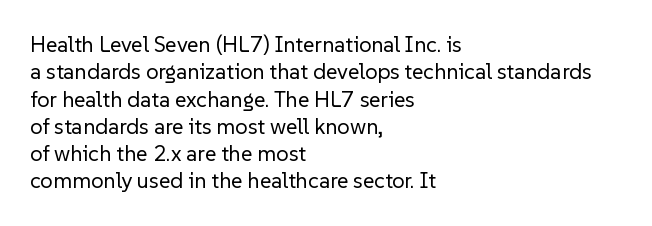
The image shows 22 px text type, upright; set left-aligned, line spacing 1.24x, normal letter spacing, not underlined.
